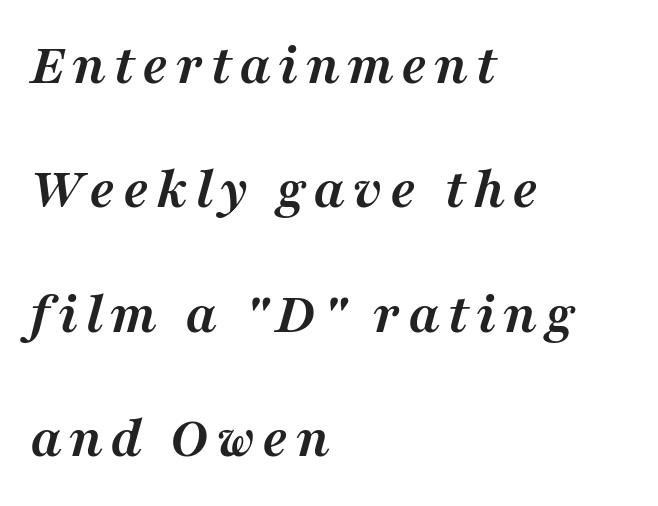
Baseline-to-baseline distance is far greater than the letter height. Check where the strokes stop: tiny serifs finish them off. The space beneath each line is pristine and unruled. Heft: maximum for text — a bold. Notice how the stems are inclined rather than vertical — that's the hallmark of italics. The typesetter chose a ragged-right arrangement here.
